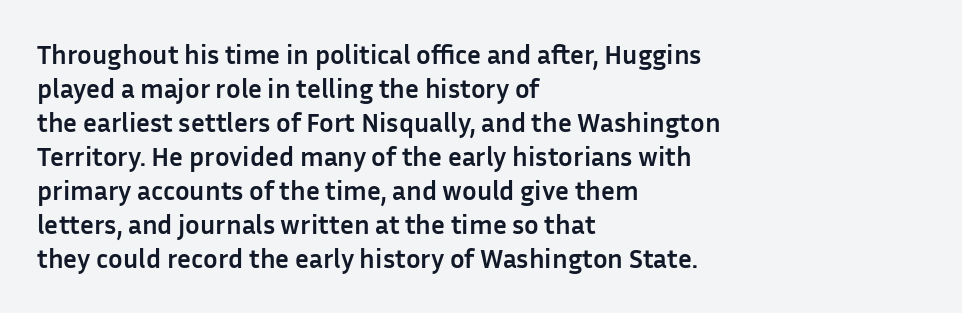
{"italic": "no", "bold": "yes", "underline": "no", "align": "left", "line_spacing": "normal", "line_spacing_ratio": 1.26, "letter_spacing": "normal", "letter_spacing_em": 0.0, "glyph_px": 27}
